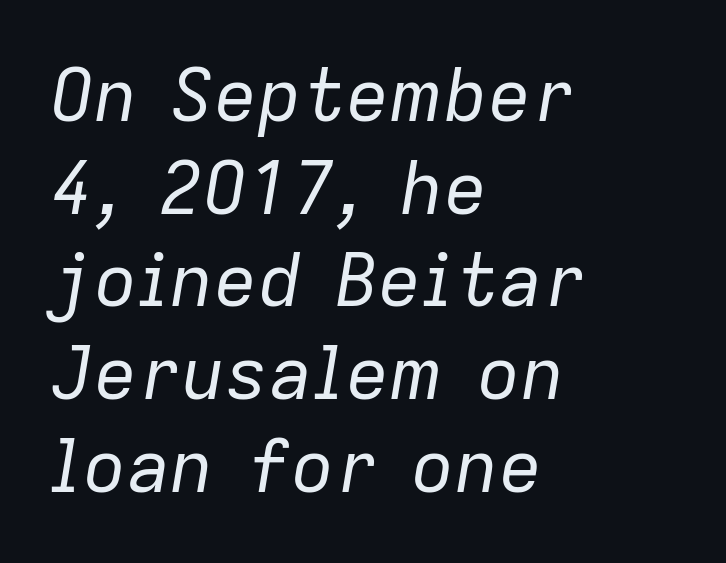
Q: Is the text bold? A: No.
Q: Is the text italic (slanted)? A: Yes, it leans right by about 9 degrees.
Q: Is the text underlined? A: No.
Q: How is the paragraph aligned? A: Left-aligned.
Q: Is the spacing between letters normal or unusually wide? A: Normal.
Q: Is the spacing between lines tight, normal or loose? A: Normal.
Q: Width (condensed, normal, or wide)? A: Normal.
Q: Stroke contrast? A: Low.
Q: x-height? A: Medium.
Q: Monospaced? A: No.
